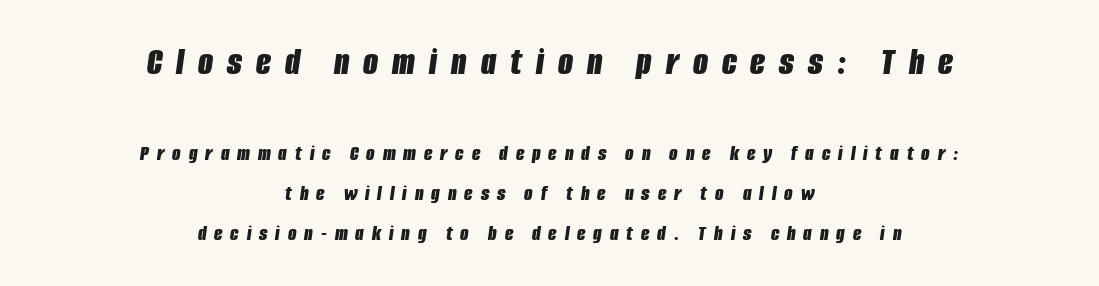
Casual observation: everything's sitting right in the middle. Look at the tracking — it's clearly loosened, letters drifting apart. Is the lower block the larger one? No — the upper block carries the bigger type. The face used here has the dense, thick strokes of a bold.
